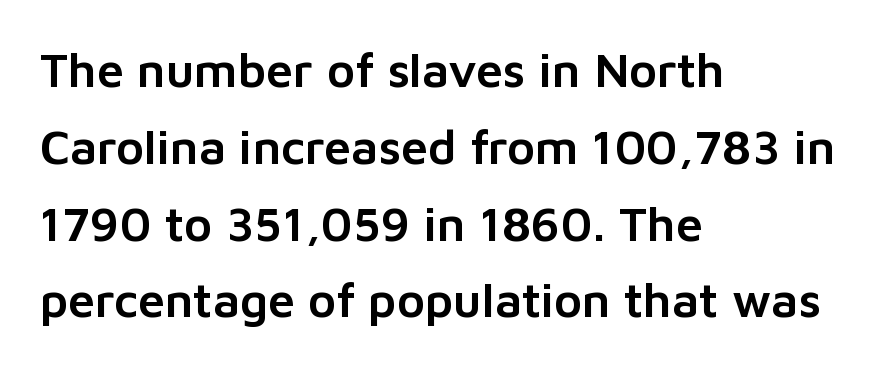
Q: Is the text italic (slanted)? A: No, it is upright.
Q: Is the typeface a serif or a sans-serif typeface? A: Sans-serif.
Q: Is the text underlined? A: No.
Q: How is the paragraph aligned? A: Left-aligned.
Q: Is the spacing between letters normal or unusually wide? A: Normal.
Q: Is the spacing between lines tight, normal or loose? A: Normal.
Q: Width (condensed, normal, or wide)? A: Normal.
Q: Stroke contrast? A: Low.
Q: x-height? A: Medium.
Q: Monospaced? A: No.
